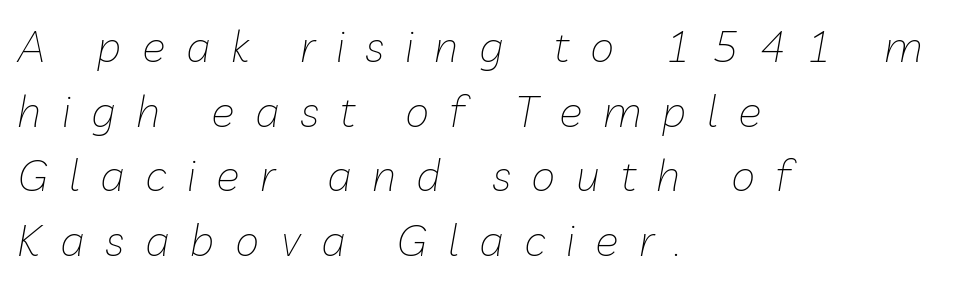
Each letter keeps its own natural width here, so spacing adapts to shape. Casual observation: everything's shoved over to the left. Tracking value appears strongly positive — letters spread wide. A normal amount of white space separates one row of letters from the next. These lines were composed using italics. The letters look calm and open, with moderate or lighter stems.
